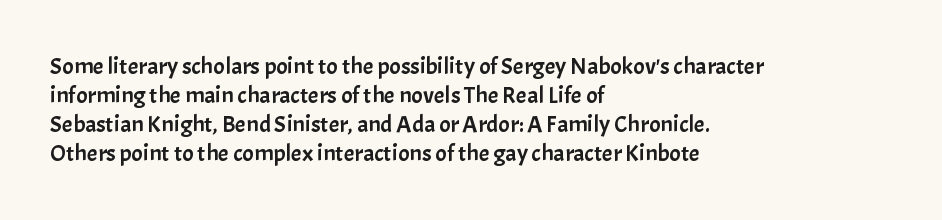
Q: Is the text italic (slanted)? A: No, it is upright.
Q: Is the text underlined? A: No.
Q: How is the paragraph aligned? A: Left-aligned.
Q: Is the spacing between letters normal or unusually wide? A: Normal.
